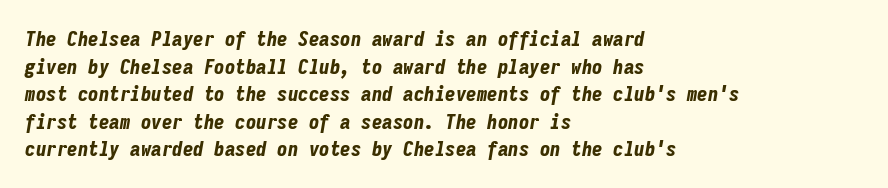
Clear beneath every line of the passage. Chunky letters — that's bold for sure. The glyphs look as if they've been sheared to an angle. Horizontal alignment here is leftward, the default for most running prose. Reading down the column, the eye jumps a familiar distance to each next line. The line texture is even and compact thanks to regular tracking.
